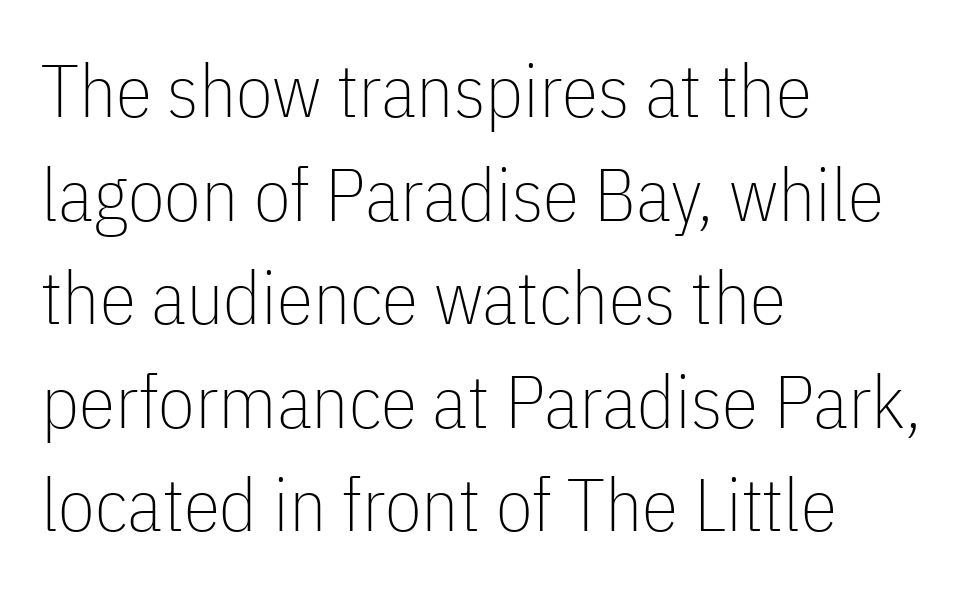
Q: Is the text bold? A: No.
Q: Is the text italic (slanted)? A: No, it is upright.
Q: Is the typeface a serif or a sans-serif typeface? A: Sans-serif.
Q: Is the text underlined? A: No.
Q: How is the paragraph aligned? A: Left-aligned.
Q: Is the spacing between letters normal or unusually wide? A: Normal.
Q: Is the spacing between lines tight, normal or loose? A: Normal.
Q: Width (condensed, normal, or wide)? A: Condensed.
Q: Stroke contrast? A: Low.
Q: x-height? A: Medium.
Q: Monospaced? A: No.
